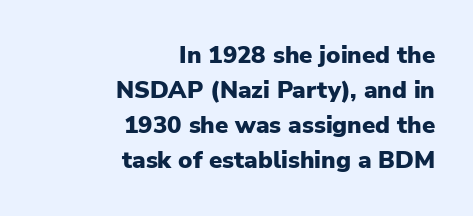
The passage shown is emphatically bold. Line ends are locked; line starts wander. Vertical strokes here are truly vertical. Each row of text sits above clean, open space. Successive baselines arrive at the customary interval.
